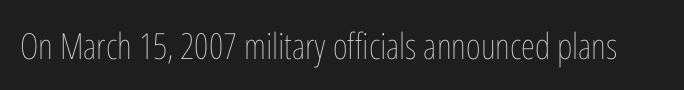
Q: Is the text bold? A: No.
Q: Is the text italic (slanted)? A: No, it is upright.
Q: Is the text underlined? A: No.
Q: Is the spacing between letters normal or unusually wide? A: Normal.
Q: Width (condensed, normal, or wide)? A: Condensed.
Q: Stroke contrast? A: Low.
Q: x-height? A: Medium.
Q: Monospaced? A: No.
